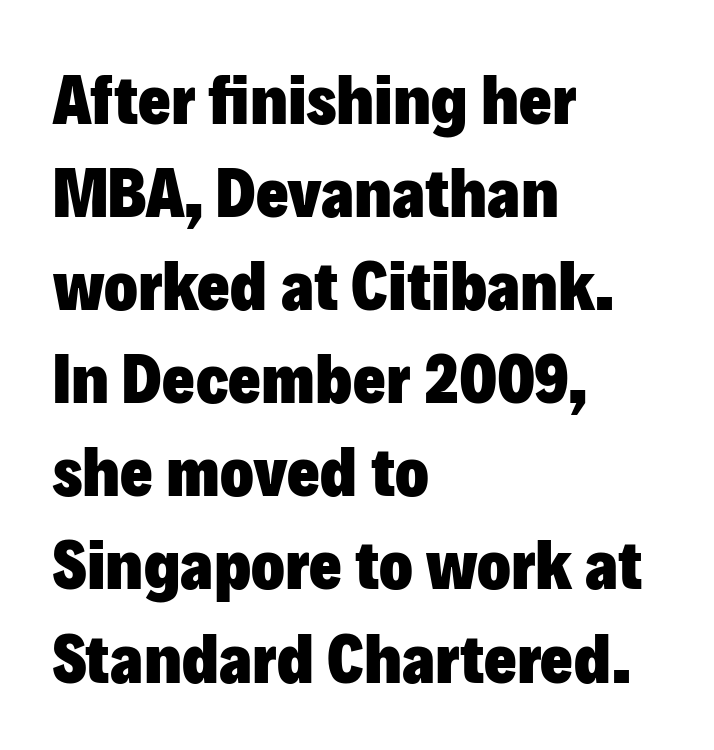
Q: Is the text bold? A: Yes.
Q: Is the text italic (slanted)? A: No, it is upright.
Q: Is the typeface a serif or a sans-serif typeface? A: Sans-serif.
Q: Is the text underlined? A: No.
Q: How is the paragraph aligned? A: Left-aligned.
Q: Is the spacing between letters normal or unusually wide? A: Normal.
Q: Is the spacing between lines tight, normal or loose? A: Normal.
Q: Width (condensed, normal, or wide)? A: Normal.
Q: Stroke contrast? A: Low.
Q: x-height? A: Medium.
Q: Monospaced? A: No.
